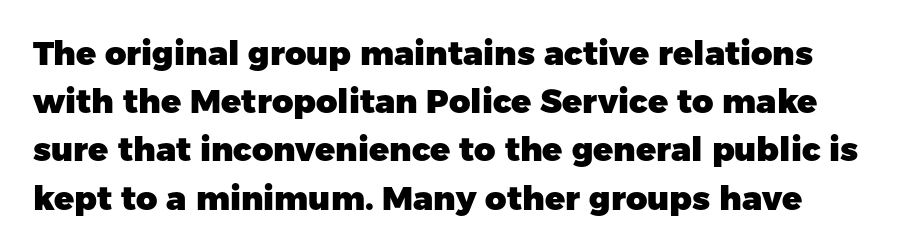
Q: Is the text bold? A: Yes.
Q: Is the text italic (slanted)? A: No, it is upright.
Q: Is the typeface a serif or a sans-serif typeface? A: Sans-serif.
Q: Is the text underlined? A: No.
Q: Is the spacing between letters normal or unusually wide? A: Normal.
Q: Is the spacing between lines tight, normal or loose? A: Normal.
Q: Width (condensed, normal, or wide)? A: Normal.
Q: Stroke contrast? A: Low.
Q: x-height? A: Medium.
Q: Monospaced? A: No.
